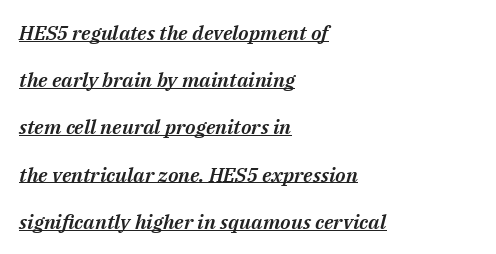
{"italic": "yes", "lean": "right", "slant_degrees": 14, "underline": "yes", "align": "left", "line_spacing": "loose", "line_spacing_ratio": 2.36, "letter_spacing": "normal", "letter_spacing_em": 0.0, "glyph_px": 20}
